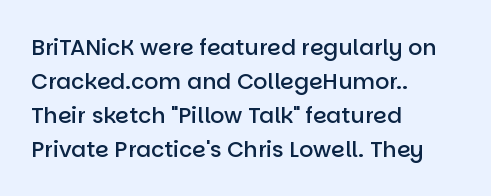
{"italic": "no", "bold": "semi", "underline": "no", "align": "left", "line_spacing": "normal", "line_spacing_ratio": 1.54, "letter_spacing": "normal", "letter_spacing_em": 0.0, "glyph_px": 22}
